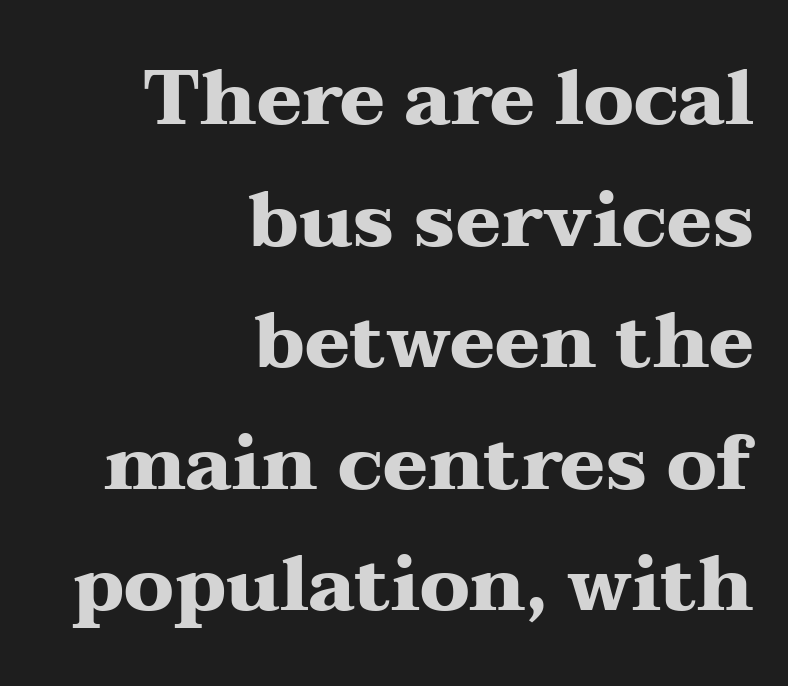
Varying glyph widths throughout — classic text-font behaviour. The letters stand upright; this is a roman face. The rag falls on the left side of this text block. You can tell from the footed stems that serif type was used. The line-height multiplier appears to be the usual default. Words float on clear page, feet unadorned.
